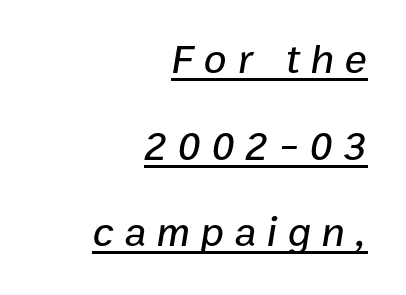
The image shows 42 px text type, italic (leaning right); set right-aligned, loose line spacing (2.06x), unusually wide letter spacing (+0.25 em), underlined; low stroke contrast and a medium x-height.
